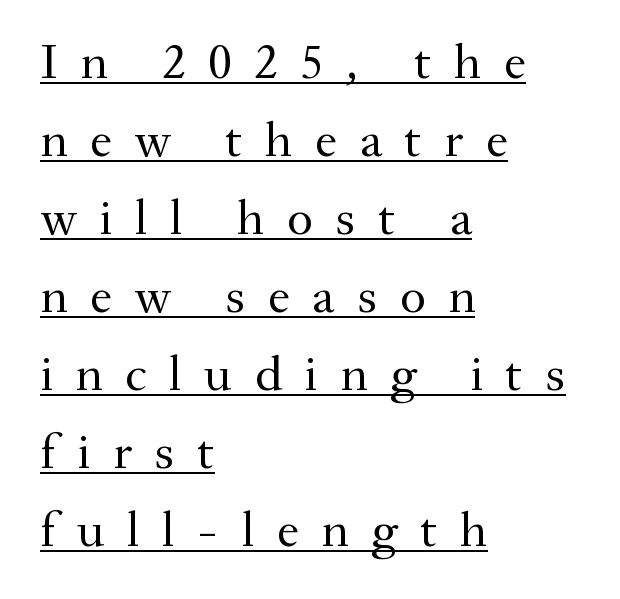
The words here are underlined. The letters stand straight up with perfectly vertical stems. The rendering uses natural spacing where letterforms have individual widths. Tracking here is generous; glyphs stand well apart from one another. The block of text has a typical density, with ordinary space between rows.
